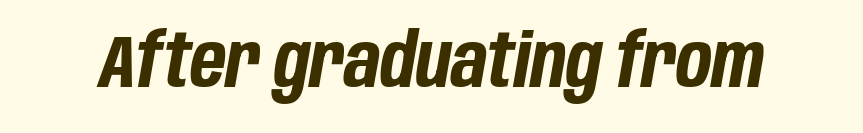
Q: Is the text bold? A: Yes.
Q: Is the text italic (slanted)? A: Yes, it leans right by about 10 degrees.
Q: Is the text underlined? A: No.
Q: Is the spacing between letters normal or unusually wide? A: Normal.
Q: Width (condensed, normal, or wide)? A: Condensed.
Q: Stroke contrast? A: Low.
Q: x-height? A: Large.
Q: Monospaced? A: No.
